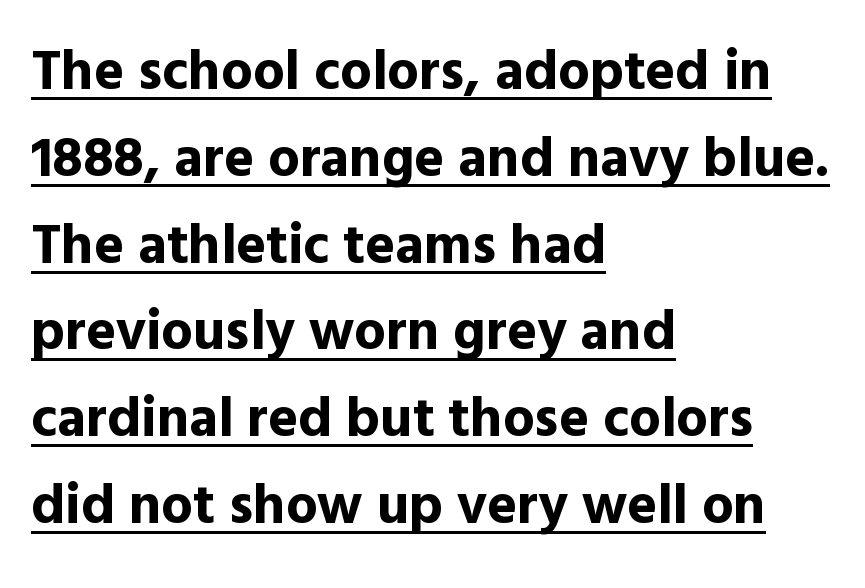
The face used here appears with an underline applied. The line texture is even and compact thanks to regular tracking. Grotesque or geometric, the face here clearly has no serifs. The face used here is proportionally spaced, like ordinary book or web type.
